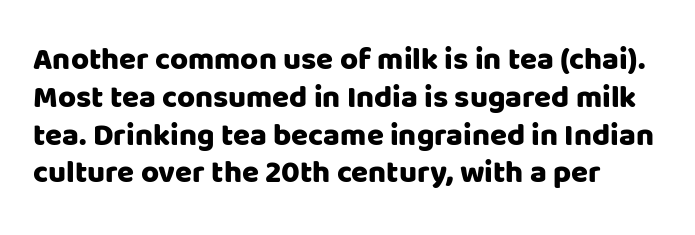
The image shows 31 px sans-serif type, upright; set line spacing 1.22x, normal letter spacing, not underlined; low stroke contrast and a large x-height.
